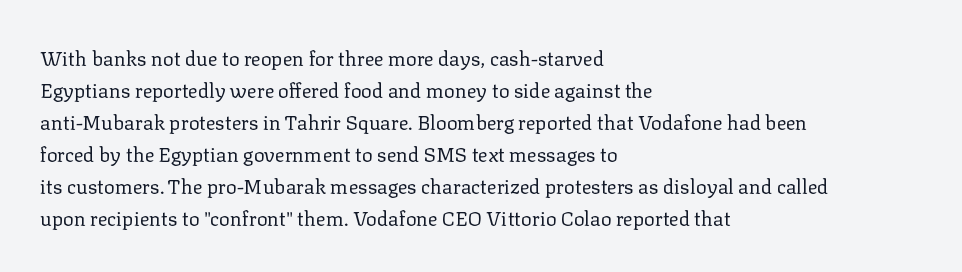
{"italic": "no", "bold": "no", "underline": "no", "align": "left", "line_spacing": "normal", "line_spacing_ratio": 1.6, "letter_spacing": "normal", "letter_spacing_em": 0.0, "glyph_px": 20}
